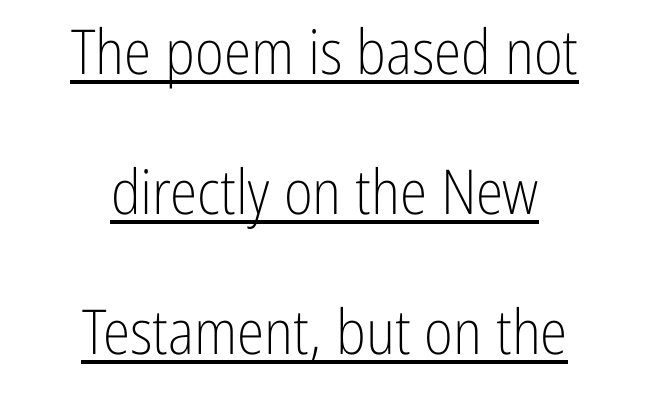
The image shows 62 px light, condensed sans-serif type, upright; set centered, loose line spacing (2.26x), normal letter spacing, underlined; low stroke contrast and a medium x-height.
